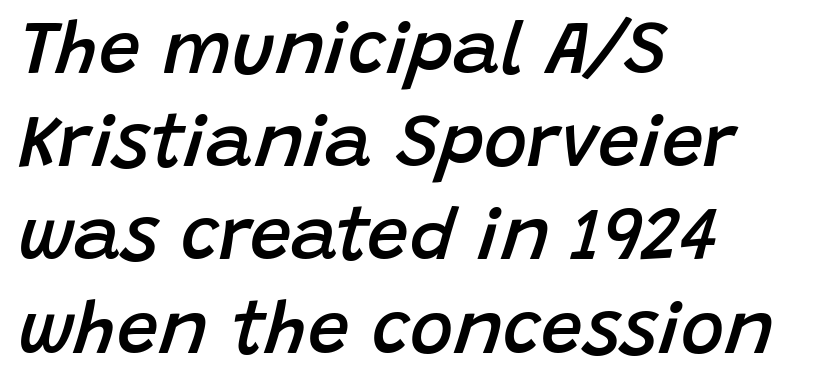
The image shows 74 px semibold type, italic (leaning right); set left-aligned, normal line spacing (1.26x), normal letter spacing, not underlined; low stroke contrast and a large x-height.
